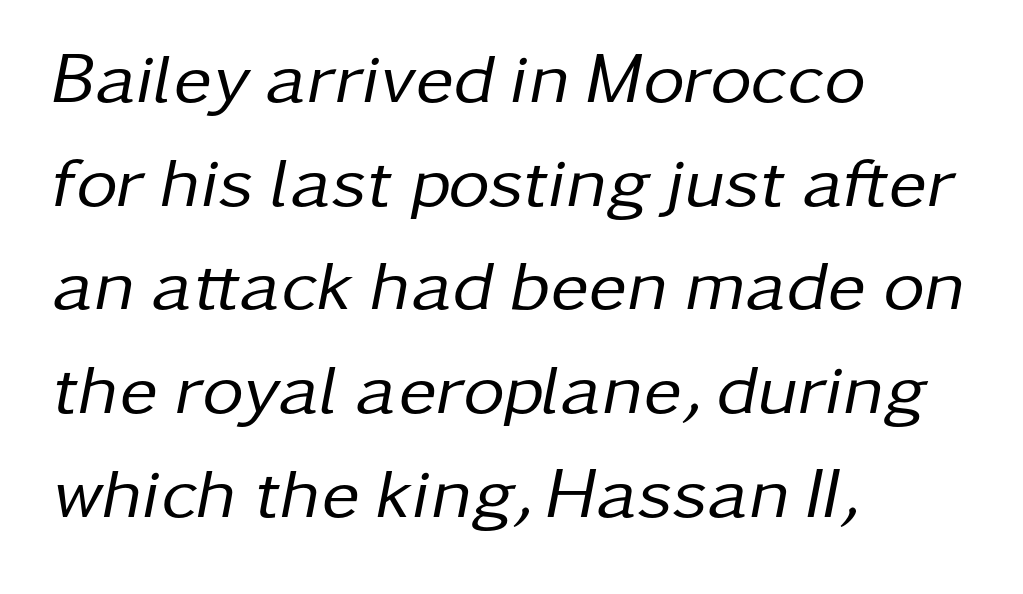
Descenders hang freely into open space. Character widths vary here, with narrow letters taking less room than wide ones. The block of text has a typical density, with ordinary space between rows. Is the type heavy? It reads as light-to-regular instead. Caption: multi-line text, flush left, ragged right. Each word holds together tightly as a unit, with standard inter-letter gaps.
